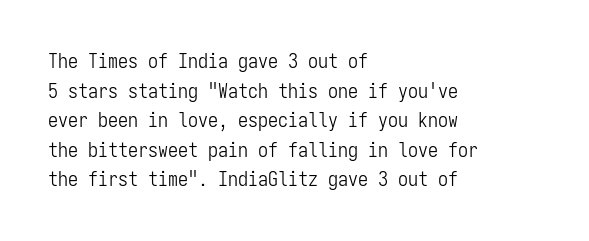
The image shows 20 px text type, upright; set left-aligned, normal line spacing (1.48x), normal letter spacing, not underlined.
